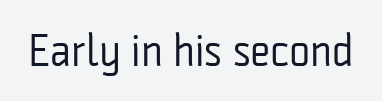
{"serif": "no", "italic": "no", "bold": "no", "weight": "regular", "width": "condensed", "stroke_contrast": "low", "x_height": "medium", "monospaced": "no", "underline": "no", "letter_spacing": "normal", "letter_spacing_em": 0.0, "glyph_px": 45}
